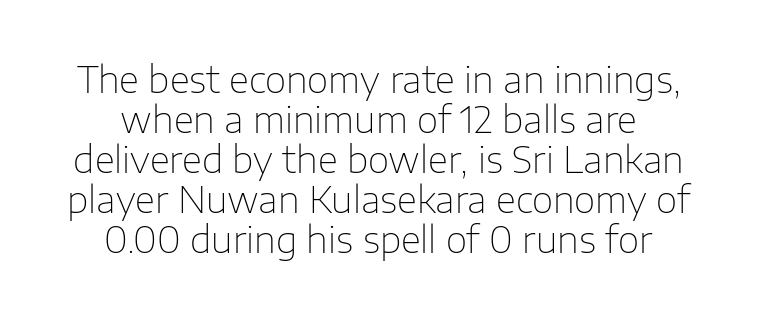
{"serif": "no", "italic": "no", "bold": "no", "weight": "thin", "width": "normal", "stroke_contrast": "low", "x_height": "medium", "monospaced": "no", "underline": "no", "align": "center", "line_spacing": "tight", "line_spacing_ratio": 1.08, "letter_spacing": "normal", "letter_spacing_em": 0.0, "glyph_px": 37}
